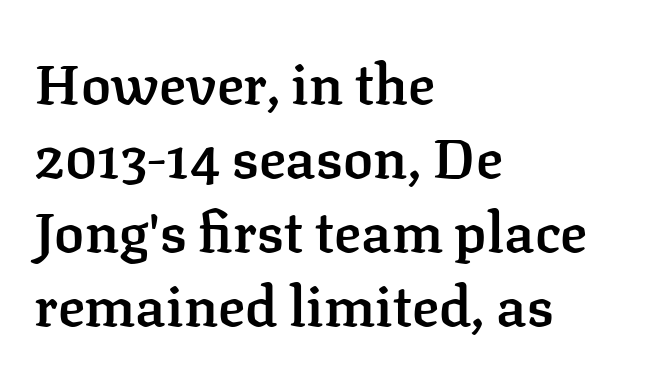
Think of a printed novel: that variable character pitch is what you see here. The letterforms sit shoulder to shoulder at normal distance. Italic: no, the glyphs are upright roman. These lines sit exactly where default settings would place them.
